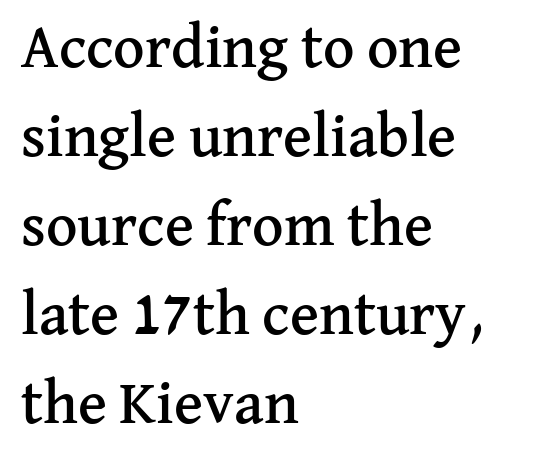
This rendering uses left alignment, leaving the right contour irregular. Honestly, there is no underline to notice here at all. What kind of face is this? One with serifs. In terms of leading, this rendering sits right in the middle. The type is set solid horizontally, with unmodified tracking.
